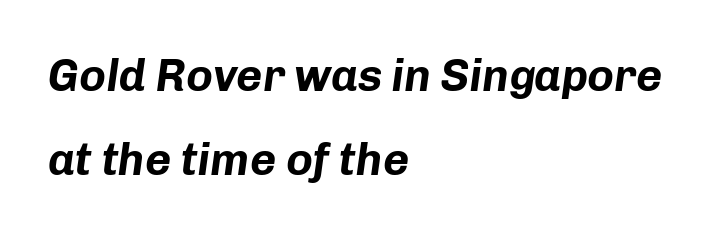
Q: Is the text bold? A: Yes.
Q: Is the text italic (slanted)? A: Yes, it leans right by about 8 degrees.
Q: Is the text underlined? A: No.
Q: How is the paragraph aligned? A: Left-aligned.
Q: Is the spacing between letters normal or unusually wide? A: Normal.
Q: Width (condensed, normal, or wide)? A: Normal.
Q: Stroke contrast? A: Low.
Q: x-height? A: Medium.
Q: Monospaced? A: No.
